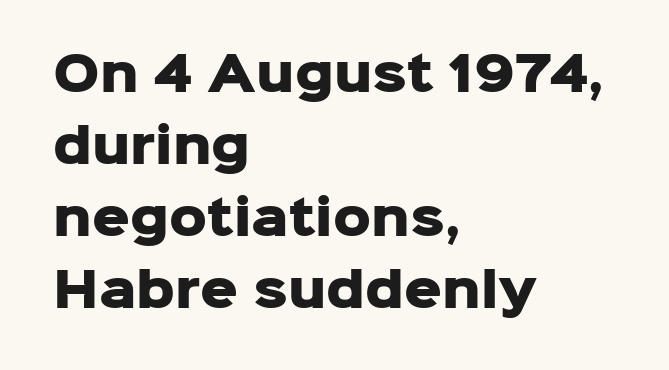
Q: Is the text bold? A: Yes.
Q: Is the text italic (slanted)? A: No, it is upright.
Q: Is the typeface a serif or a sans-serif typeface? A: Sans-serif.
Q: Is the text underlined? A: No.
Q: How is the paragraph aligned? A: Left-aligned.
Q: Is the spacing between letters normal or unusually wide? A: Normal.
Q: Is the spacing between lines tight, normal or loose? A: Normal.
Q: Width (condensed, normal, or wide)? A: Normal.
Q: Stroke contrast? A: Low.
Q: x-height? A: Medium.
Q: Monospaced? A: No.
